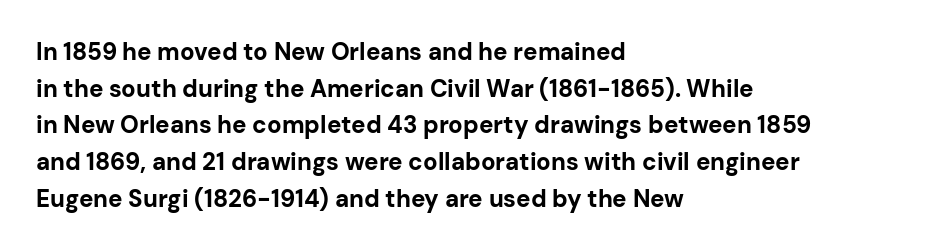
{"italic": "no", "bold": "yes", "underline": "no", "align": "left", "line_spacing": "normal", "line_spacing_ratio": 1.53, "letter_spacing": "normal", "letter_spacing_em": 0.0, "glyph_px": 24}
